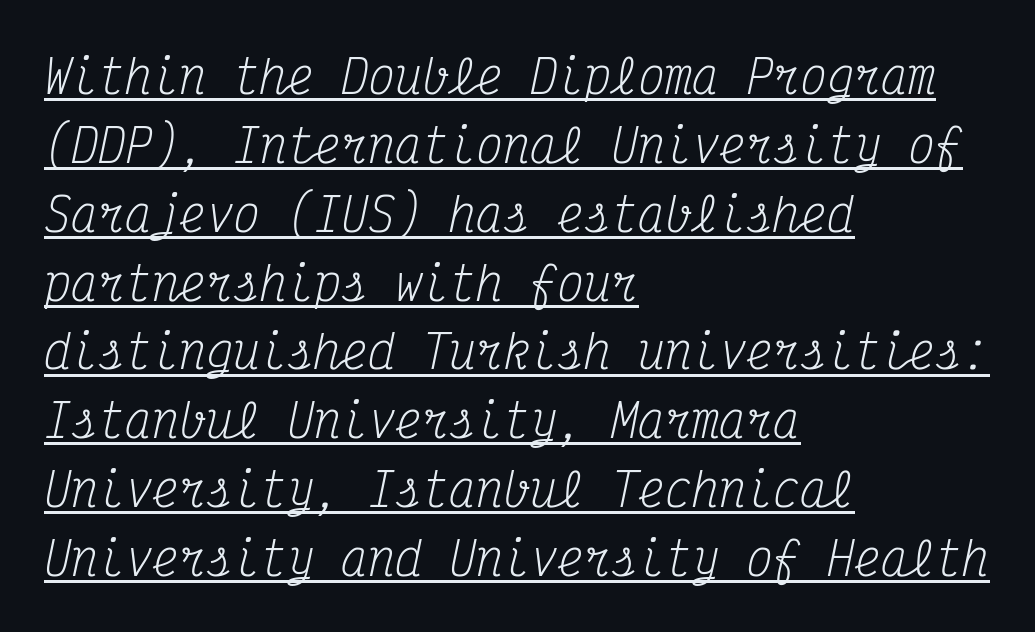
Q: Is the text bold? A: No.
Q: Is the text italic (slanted)? A: Yes, it leans right by about 12 degrees.
Q: Is the typeface a serif or a sans-serif typeface? A: Serif.
Q: Is the text underlined? A: Yes.
Q: How is the paragraph aligned? A: Left-aligned.
Q: Is the spacing between letters normal or unusually wide? A: Normal.
Q: Is the spacing between lines tight, normal or loose? A: Normal.
Q: Width (condensed, normal, or wide)? A: Condensed.
Q: Stroke contrast? A: Medium.
Q: x-height? A: Medium.
Q: Monospaced? A: Yes.
